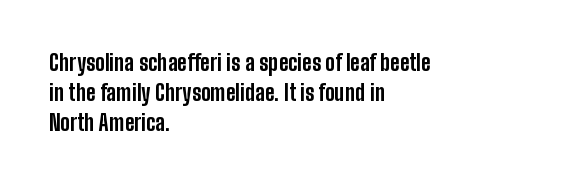
{"italic": "no", "bold": "yes", "underline": "no", "align": "left", "line_spacing": "normal", "line_spacing_ratio": 1.36, "letter_spacing": "normal", "letter_spacing_em": 0.0, "glyph_px": 22}
